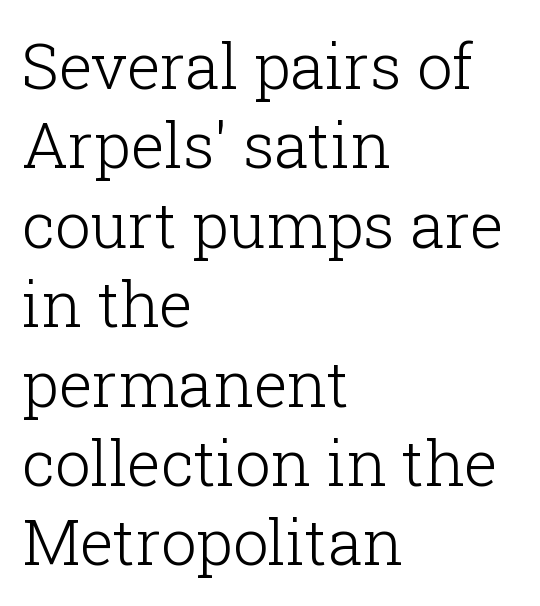
The image shows 63 px light serif type, upright; set left-aligned, normal line spacing (1.26x), normal letter spacing, not underlined; low stroke contrast and a medium x-height.
